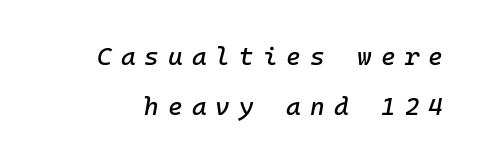
Is there much room between lines? Yes — plenty of vertical air separates them. Descender tails drop into unmarked territory. Display-style spreading of the glyphs; the letterfit is very open. The glyphs look as if they've been sheared to an angle.
